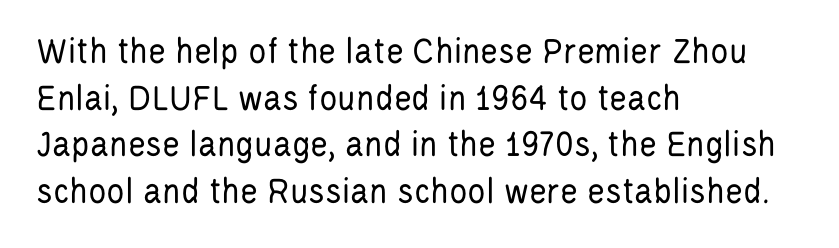
Q: Is the text bold? A: No.
Q: Is the text italic (slanted)? A: No, it is upright.
Q: Is the typeface a serif or a sans-serif typeface? A: Sans-serif.
Q: Is the text underlined? A: No.
Q: How is the paragraph aligned? A: Left-aligned.
Q: Is the spacing between letters normal or unusually wide? A: Normal.
Q: Width (condensed, normal, or wide)? A: Condensed.
Q: Stroke contrast? A: Low.
Q: x-height? A: Large.
Q: Monospaced? A: No.
